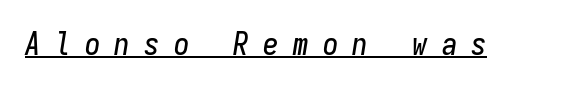
The image shows 31 px condensed type, italic (leaning right), monospaced; set unusually wide letter spacing (+0.46 em), underlined; low stroke contrast and a medium x-height.
